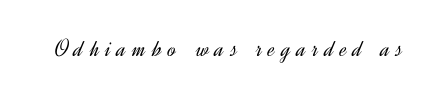
{"bold": "no", "underline": "no", "letter_spacing": "wide", "letter_spacing_em": 0.26, "glyph_px": 25}
